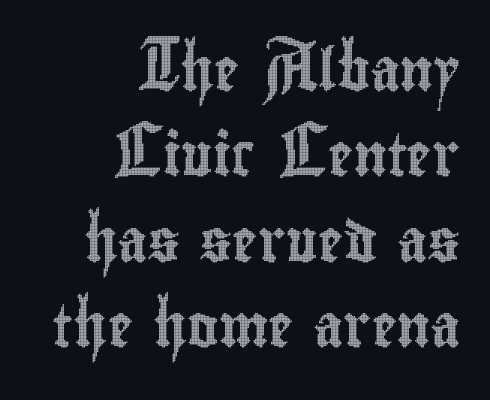
{"italic": "no", "width": "condensed", "x_height": "small", "monospaced": "no", "underline": "no", "align": "right", "line_spacing": "loose", "line_spacing_ratio": 2.03, "letter_spacing": "normal", "letter_spacing_em": 0.0, "glyph_px": 42}
